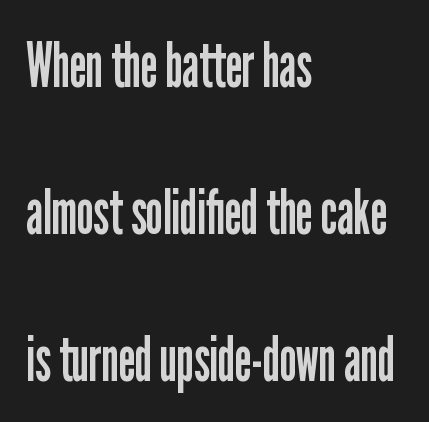
{"serif": "no", "italic": "no", "bold": "no", "weight": "regular", "width": "condensed", "stroke_contrast": "low", "x_height": "medium", "monospaced": "no", "underline": "no", "align": "left", "line_spacing": "loose", "line_spacing_ratio": 2.33, "letter_spacing": "normal", "letter_spacing_em": 0.0, "glyph_px": 63}
